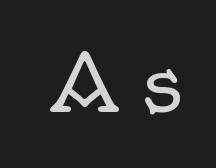
Are there feet on the stems? There are — it's a serif. The passage shown is typed in a proportional face where columns would drift. Think standard paragraph weight, or any step lighter than that. This sample uses an upright cut, with every glyph sitting square on the baseline. A clean baseline with only descenders dipping below it. Characters follow at a spacing far wider than the type designer built in.
